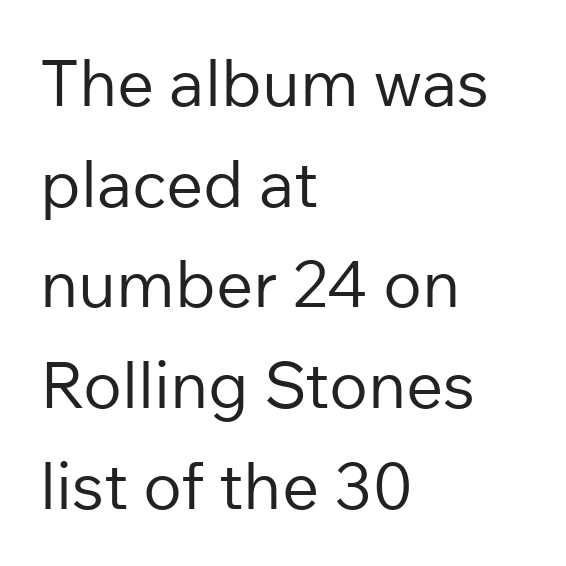
{"serif": "no", "italic": "no", "bold": "no", "weight": "regular", "width": "normal", "stroke_contrast": "low", "x_height": "medium", "monospaced": "no", "underline": "no", "align": "left", "line_spacing": "normal", "line_spacing_ratio": 1.55, "letter_spacing": "normal", "letter_spacing_em": 0.0, "glyph_px": 65}
